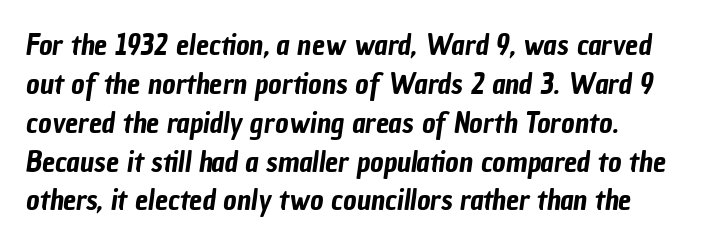
{"serif": "no", "width": "condensed", "stroke_contrast": "low", "x_height": "medium", "monospaced": "no", "underline": "no", "align": "left", "line_spacing": "normal", "line_spacing_ratio": 1.34, "letter_spacing": "normal", "letter_spacing_em": 0.0, "glyph_px": 29}
